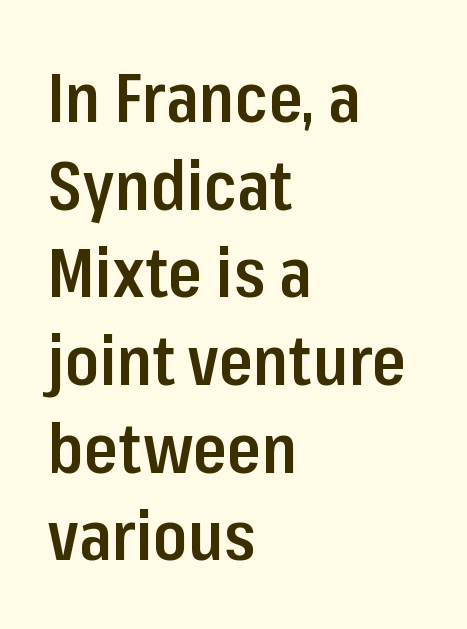
{"serif": "no", "italic": "no", "bold": "semi", "weight": "semibold", "width": "condensed", "stroke_contrast": "low", "x_height": "medium", "monospaced": "no", "underline": "no", "align": "left", "line_spacing": "normal", "line_spacing_ratio": 1.27, "letter_spacing": "normal", "letter_spacing_em": 0.0, "glyph_px": 69}
